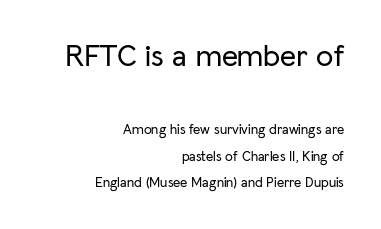
{"serif": "no", "italic": "no", "width": "normal", "stroke_contrast": "low", "x_height": "medium", "monospaced": "no", "underline": "no", "align": "right", "line_spacing_ratio": 1.89, "letter_spacing": "normal", "letter_spacing_em": 0.0, "larger_block": "first", "size_ratio": 2.21, "glyph_px": 31}
